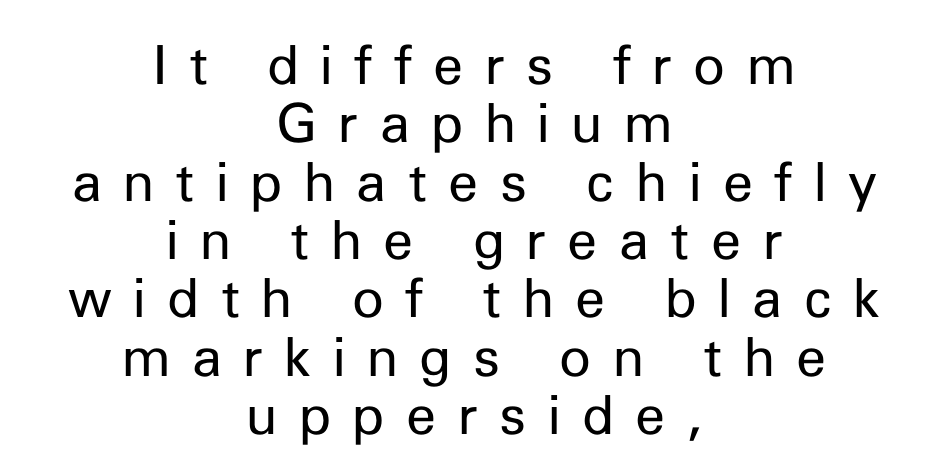
Does extra space separate the letters? Yes, quite a lot of it. Every stem runs plumb, perpendicular to the baseline. Each letter keeps its own natural width here, so spacing adapts to shape. Teacher's note: observe the equal gaps on both sides — that is centered alignment.
